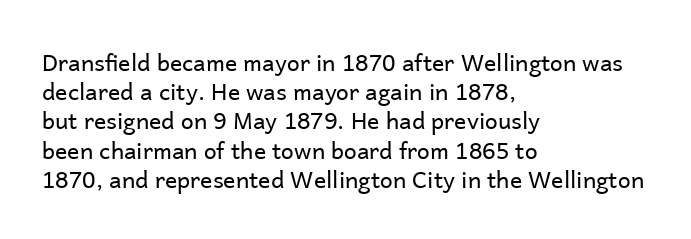
Q: Is the text bold? A: No.
Q: Is the text italic (slanted)? A: No, it is upright.
Q: Is the text underlined? A: No.
Q: How is the paragraph aligned? A: Left-aligned.
Q: Is the spacing between letters normal or unusually wide? A: Normal.
Q: Is the spacing between lines tight, normal or loose? A: Normal.
